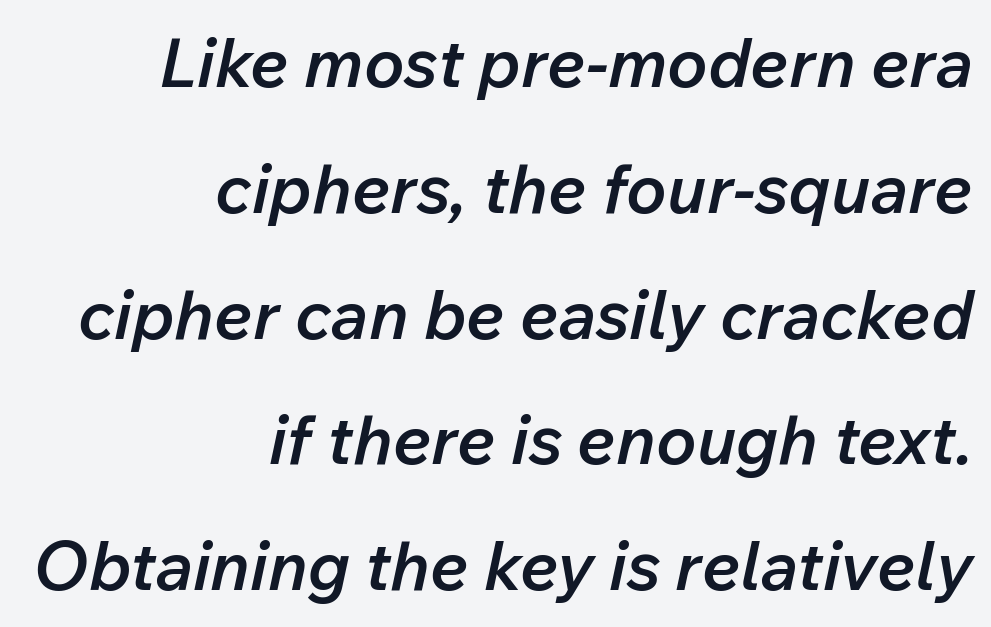
Horizontally, the lines are justified to the trailing edge only. The rendering uses natural spacing where letterforms have individual widths. The letters sit at their default tracking, neither squeezed nor spread. Firm but not heavy-handed strokes: this text is semibold.
